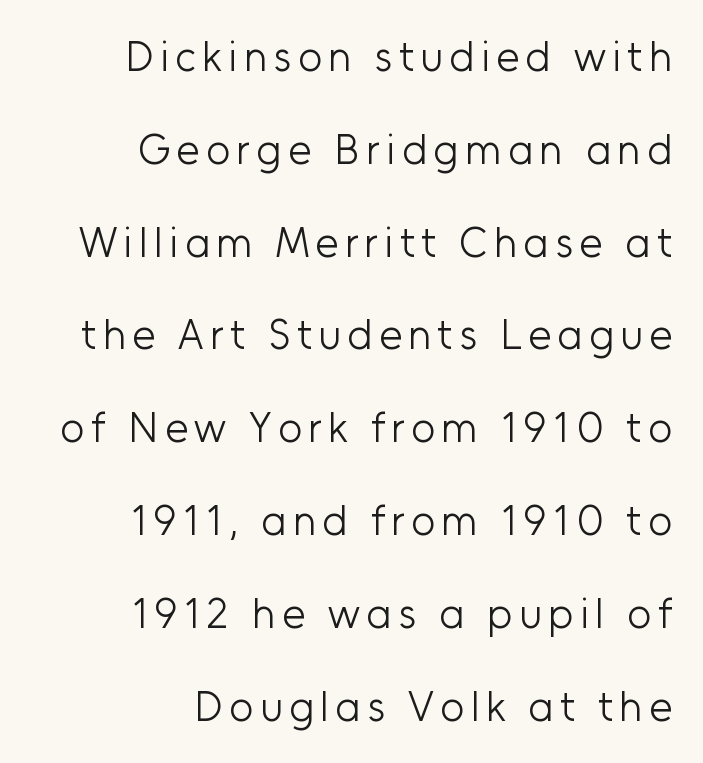
Where is the straight margin? On the right. Spacing verdict: proportional, widths tailored to each character. Successive baselines arrive slowly, with a big drop between each. On a weight scale, this lands at 450 or below. These lines were composed using upright roman letters.
